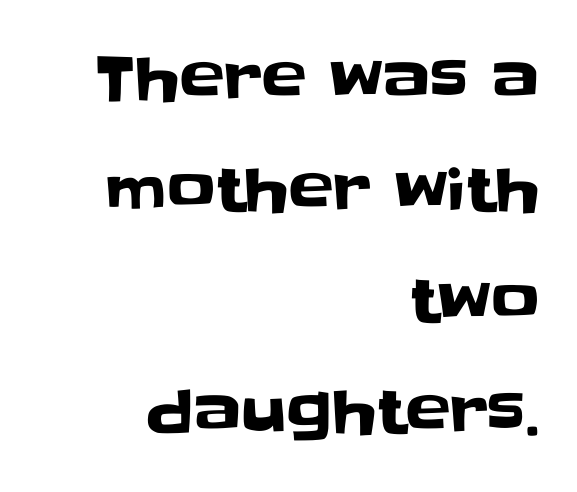
You can tell it's not italic because the verticals are truly vertical. Looks like regular typesetting: each glyph gets only the width it needs. This rendering features lettering with no underline. The line texture is even and compact thanks to regular tracking. The setting favours the right margin, as signatures and pull-quotes sometimes do. Look at the bottom of the vertical strokes: they stop flat, with no serifs.
